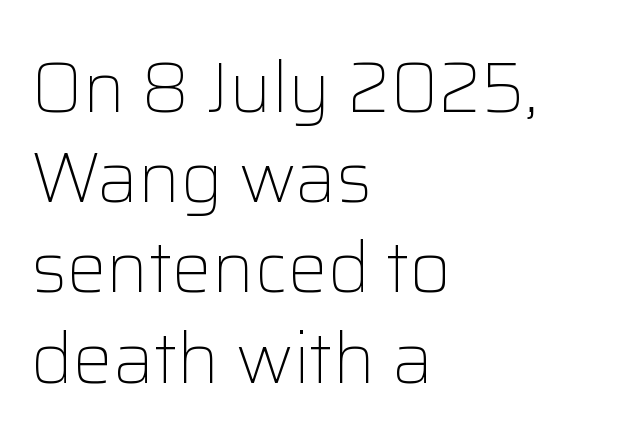
The image shows 71 px light sans-serif type, upright; set left-aligned, normal line spacing (1.27x), normal letter spacing, not underlined; low stroke contrast and a medium x-height.
